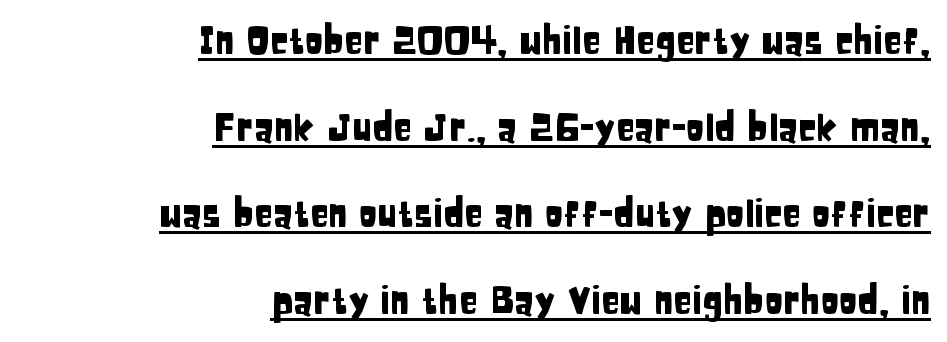
This rendering employs a face without finishing strokes, i.e., a sans-serif. Quick note: not italic, upright. Does extra space separate the letters? No, they use regular spacing. The line-height multiplier appears high, well above default. Proportional: the letters do not fall into vertical columns. All the whitespace from short lines collects on the left.
